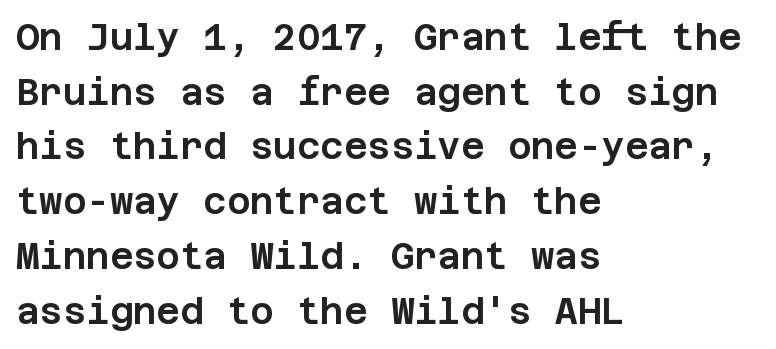
{"serif": "no", "italic": "no", "width": "normal", "stroke_contrast": "low", "x_height": "large", "underline": "no", "align": "left", "line_spacing": "normal", "line_spacing_ratio": 1.52, "letter_spacing": "normal", "letter_spacing_em": 0.0, "glyph_px": 36}
